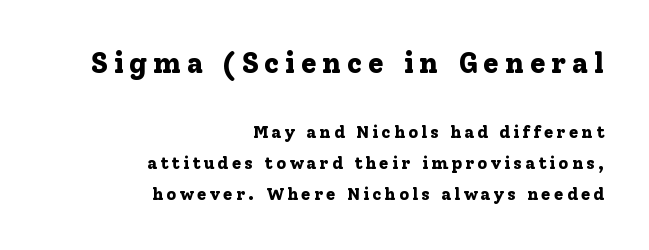
Typographically, this falls in the serif category. The typesetting leans heavy: a genuine bold. Posture: straight, roman, zero tilt. The passage shown is typed in a proportional face where columns would drift.
